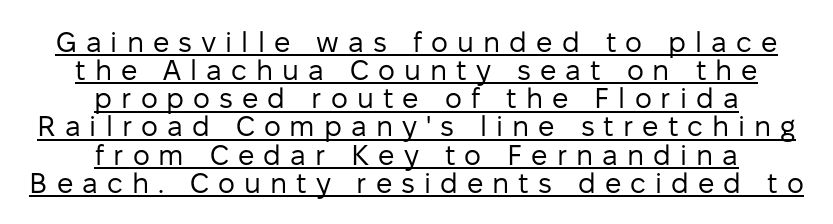
{"serif": "no", "italic": "no", "bold": "no", "weight": "regular", "width": "normal", "stroke_contrast": "low", "x_height": "medium", "monospaced": "no", "underline": "yes", "align": "center", "line_spacing": "tight", "line_spacing_ratio": 0.97, "letter_spacing": "wide", "letter_spacing_em": 0.31, "glyph_px": 29}
